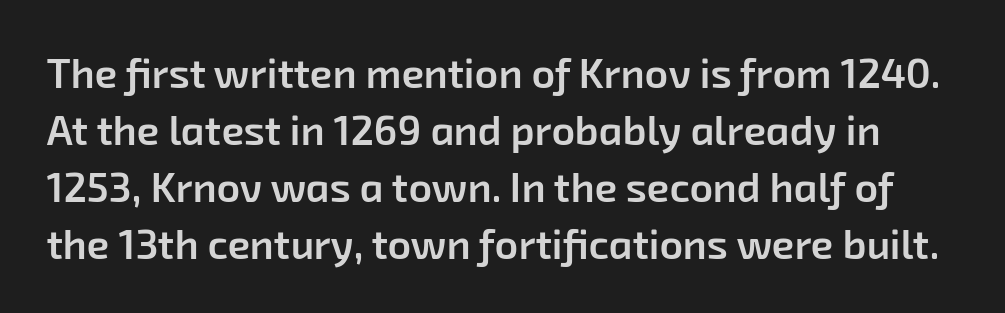
The image shows 41 px semibold sans-serif type; set normal line spacing (1.39x), normal letter spacing, not underlined; low stroke contrast and a medium x-height.
